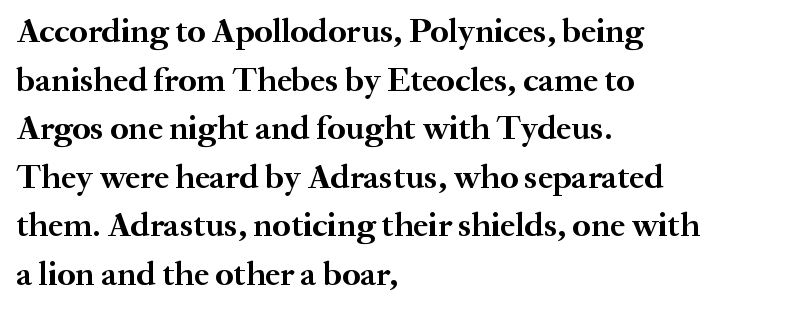
{"serif": "yes", "italic": "no", "bold": "yes", "weight": "semibold", "width": "normal", "stroke_contrast": "medium", "x_height": "small", "monospaced": "no", "underline": "no", "align": "left", "line_spacing": "normal", "line_spacing_ratio": 1.43, "letter_spacing": "normal", "letter_spacing_em": 0.0, "glyph_px": 34}
